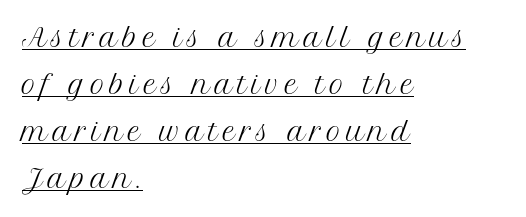
This is underlined copy, the kind a proofreader might mark for attention. The text block is weighted toward the left margin, trailing off unevenly rightward. Letters have the restrained weight of plain body copy at most.
